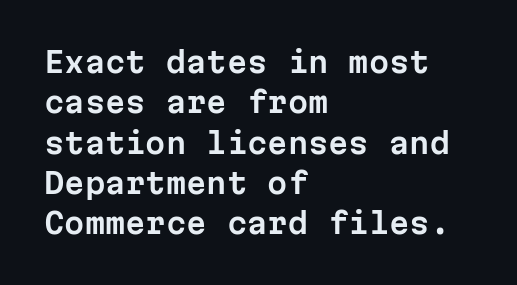
Q: Is the text italic (slanted)? A: No, it is upright.
Q: Is the typeface a serif or a sans-serif typeface? A: Sans-serif.
Q: Is the text underlined? A: No.
Q: How is the paragraph aligned? A: Left-aligned.
Q: Is the spacing between letters normal or unusually wide? A: Normal.
Q: Is the spacing between lines tight, normal or loose? A: Normal.
Q: Width (condensed, normal, or wide)? A: Normal.
Q: Stroke contrast? A: Low.
Q: x-height? A: Medium.
Q: Monospaced? A: Yes.
